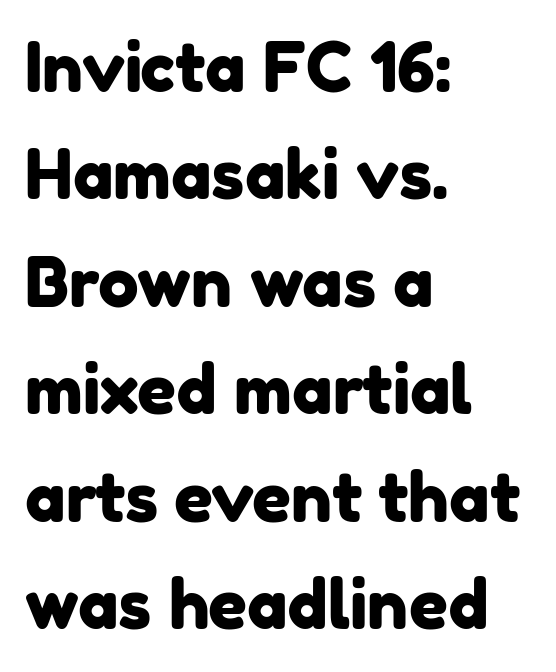
The image shows 68 px sans-serif type; set left-aligned, normal line spacing (1.58x), normal letter spacing, not underlined; low stroke contrast and a medium x-height.
